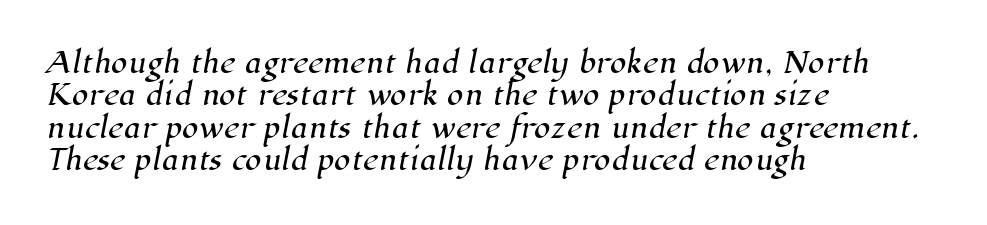
{"underline": "no", "align": "left", "line_spacing_ratio": 1.2, "letter_spacing": "normal", "letter_spacing_em": 0.0, "glyph_px": 27}
